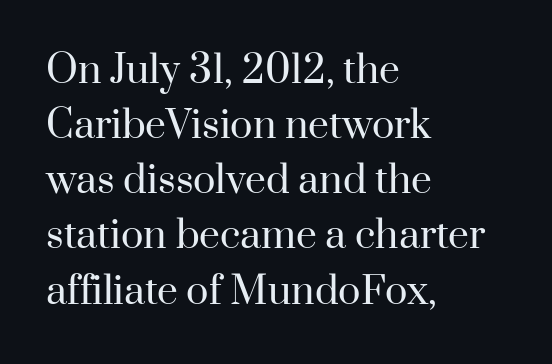
Reading down the block, your eye returns to a fixed left position each line. This sample uses a serif face. Descenders hang freely into open space. Letter spacing: default.
